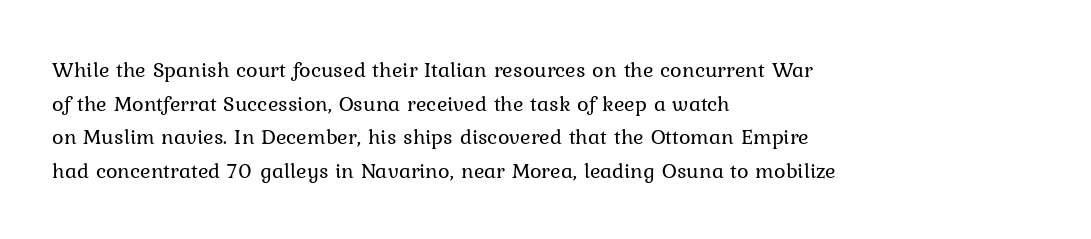
Q: Is the text bold? A: No.
Q: Is the text italic (slanted)? A: No, it is upright.
Q: Is the text underlined? A: No.
Q: How is the paragraph aligned? A: Left-aligned.
Q: Is the spacing between letters normal or unusually wide? A: Normal.
Q: Is the spacing between lines tight, normal or loose? A: Normal.
